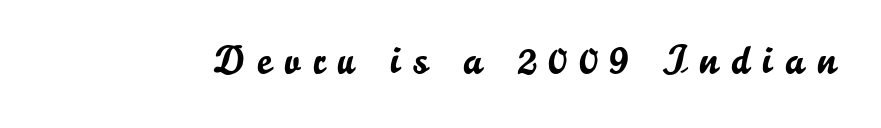
The image shows 40 px sans-serif type; set unusually wide letter spacing (+0.32 em), not underlined; low stroke contrast and a small x-height.
